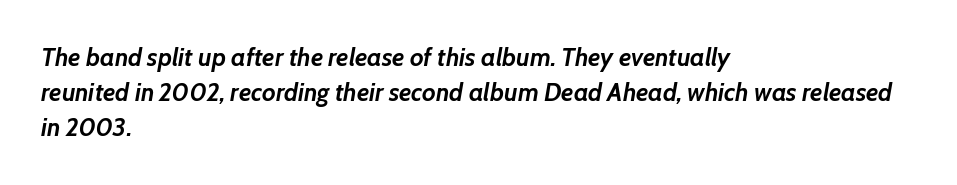
Q: Is the text bold? A: Yes.
Q: Is the text italic (slanted)? A: Yes, it leans right by about 7 degrees.
Q: Is the text underlined? A: No.
Q: How is the paragraph aligned? A: Left-aligned.
Q: Is the spacing between letters normal or unusually wide? A: Normal.
Q: Is the spacing between lines tight, normal or loose? A: Normal.
